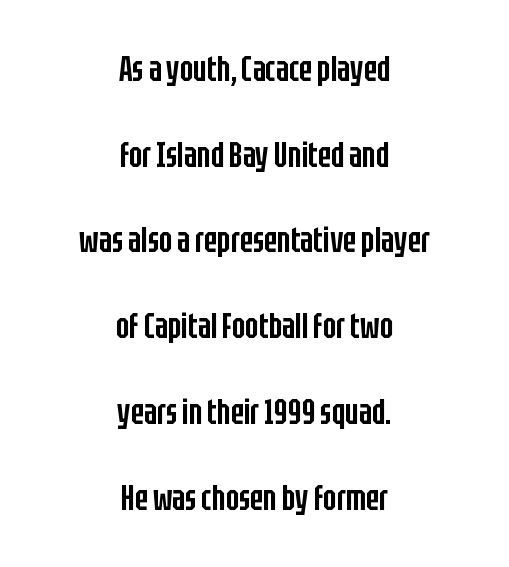
The image shows 35 px semibold, condensed sans-serif type, upright; set centered, loose line spacing (2.45x), normal letter spacing, not underlined; low stroke contrast and a large x-height.
